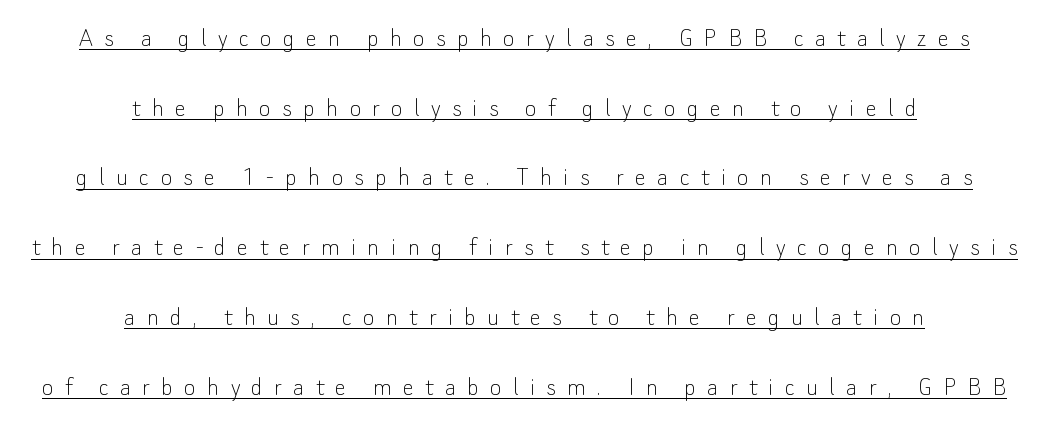
Classification — sans serif. The type is letterspaced generously, with wide tracking. What's the leading like? Stretched, with rows far apart. Is the stroke heavy? The answer is a plain regular-or-lighter. Unlike italic type, these characters show no tilt at all. Character widths vary here, with narrow letters taking less room than wide ones.
